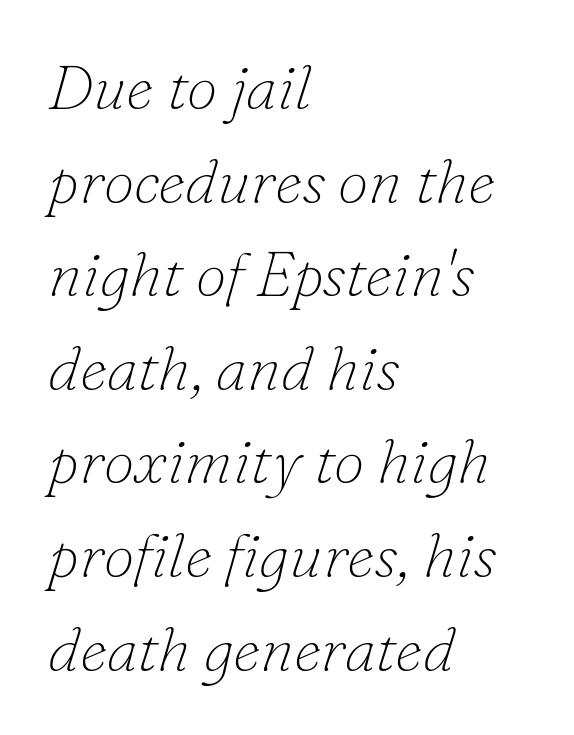
The cut favours lightness, reaching ordinary text weight at its darkest. Character widths vary here, with narrow letters taking less room than wide ones. Lines of text with bare space underneath. Font category for this specimen: serif. The line texture is even and compact thanks to regular tracking. These lines stack with their left ends in a neat column.
